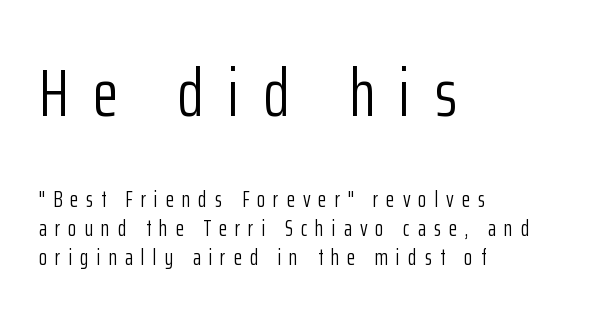
The image shows 67 px light, condensed sans-serif type, upright; set left-aligned, normal line spacing (1.33x), unusually wide letter spacing (+0.36 em), not underlined; the first (top) block is 3.05x larger; low stroke contrast and a medium x-height.
